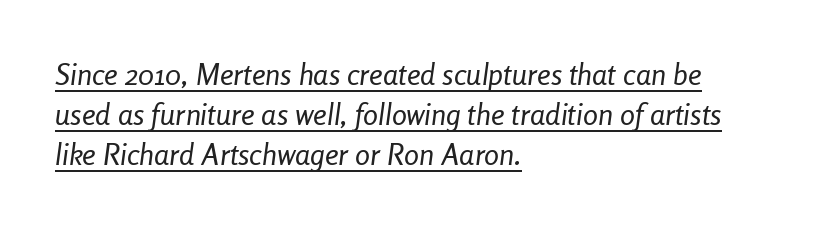
Italic? Definitely — the glyphs are oblique. Layout note: lines flush left. Every word sits above its own underline. Stem width sits at or under what a default text font uses.
